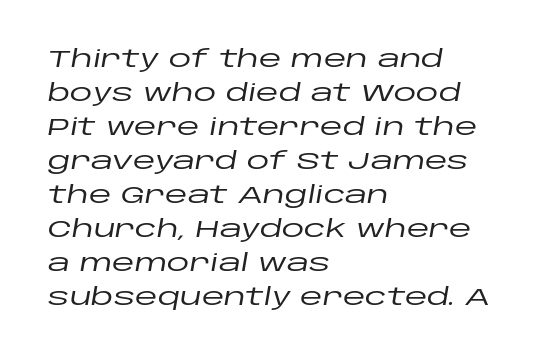
Slanted lettering throughout. This sample is left-justified, so line endings fall wherever the words run out. Lines of text with bare space underneath. This rendering leaves character spacing at its baseline value. The leading is moderate, giving the passage an even texture.
